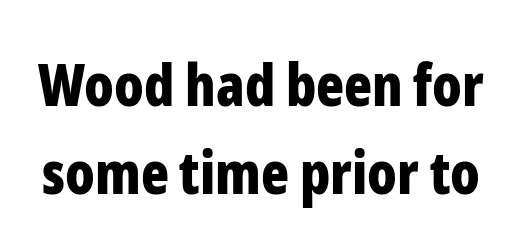
{"serif": "no", "italic": "no", "bold": "yes", "weight": "bold", "width": "condensed", "stroke_contrast": "low", "x_height": "medium", "monospaced": "no", "underline": "no", "line_spacing": "normal", "line_spacing_ratio": 1.51, "letter_spacing": "normal", "letter_spacing_em": 0.0, "glyph_px": 58}
